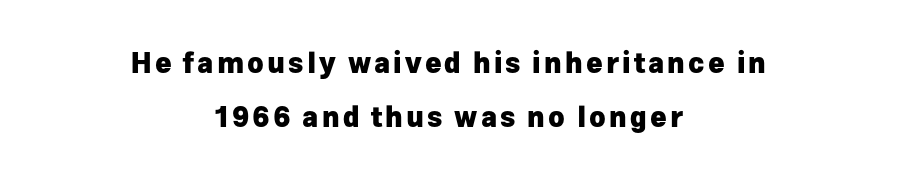
Q: Is the text bold? A: Yes.
Q: Is the text italic (slanted)? A: No, it is upright.
Q: Is the typeface a serif or a sans-serif typeface? A: Sans-serif.
Q: Is the text underlined? A: No.
Q: How is the paragraph aligned? A: Centered.
Q: Is the spacing between lines tight, normal or loose? A: Loose.
Q: Width (condensed, normal, or wide)? A: Normal.
Q: Stroke contrast? A: Low.
Q: x-height? A: Medium.
Q: Monospaced? A: No.
